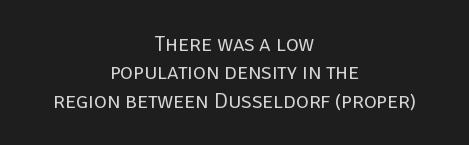
Compared with typical body copy, the letter spacing here is the same. Vertical spacing — default. Clear beneath every line of the passage. Vertical strokes here are truly vertical. Layout note: lines centered. Letters have the restrained weight of plain body copy at most.
